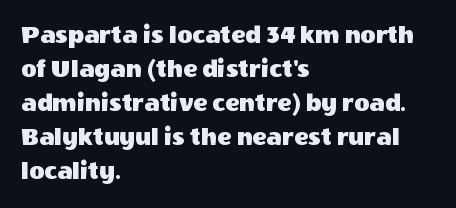
The image shows 26 px text type, upright; set left-aligned, normal line spacing (1.31x), normal letter spacing, not underlined.
